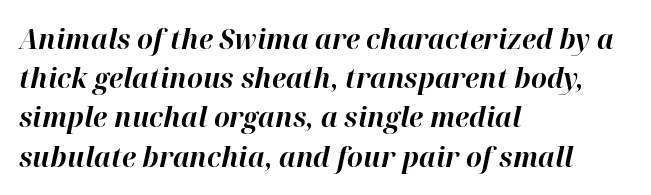
The image shows 28 px bold type, italic (leaning right); set left-aligned, normal line spacing (1.4x), normal letter spacing, not underlined; high stroke contrast and a medium x-height.
